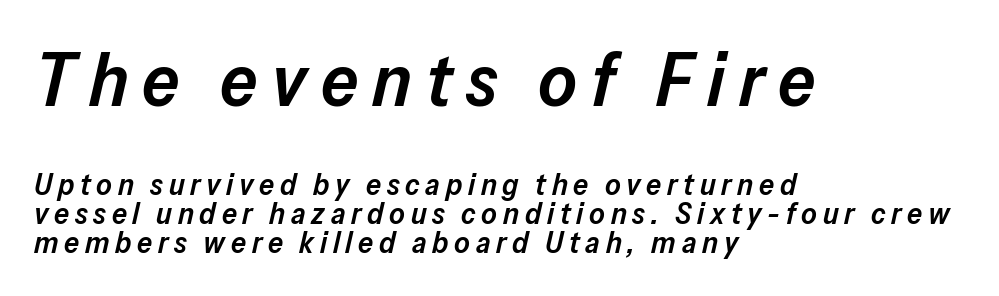
{"italic": "yes", "lean": "right", "slant_degrees": 13, "bold": "semi", "weight": "semibold", "width": "normal", "stroke_contrast": "low", "x_height": "medium", "monospaced": "no", "underline": "no", "align": "left", "line_spacing": "tight", "line_spacing_ratio": 0.97, "larger_block": "first", "size_ratio": 2.47, "glyph_px": 74}
